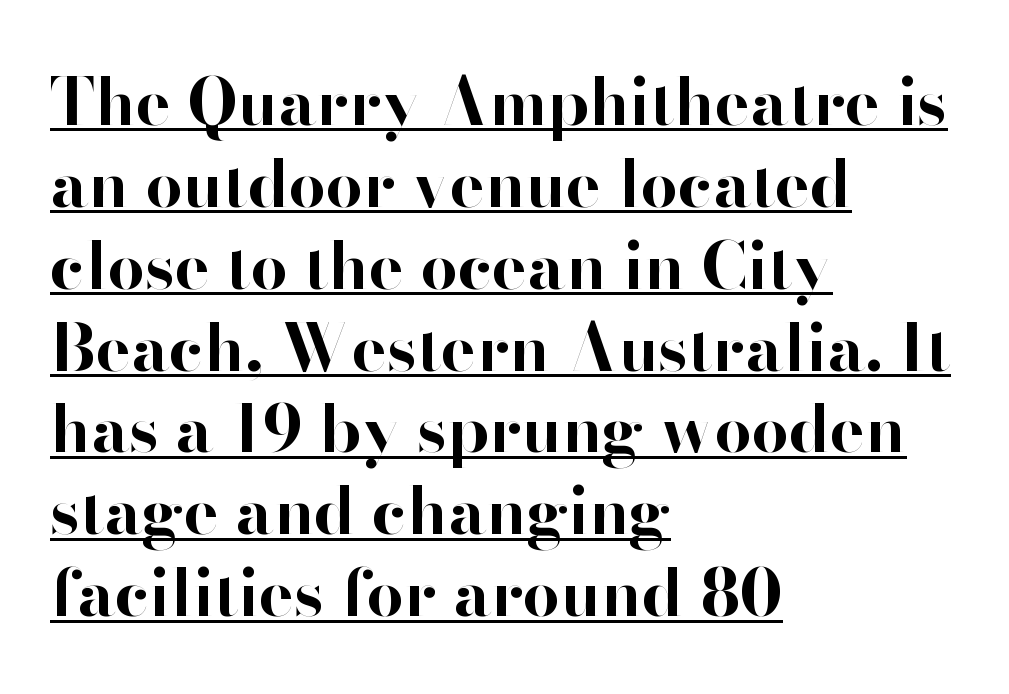
{"serif": "no", "italic": "no", "bold": "yes", "weight": "bold", "width": "normal", "stroke_contrast": "high", "x_height": "small", "monospaced": "no", "underline": "yes", "align": "left", "line_spacing_ratio": 1.24, "letter_spacing": "normal", "letter_spacing_em": 0.0, "glyph_px": 66}
